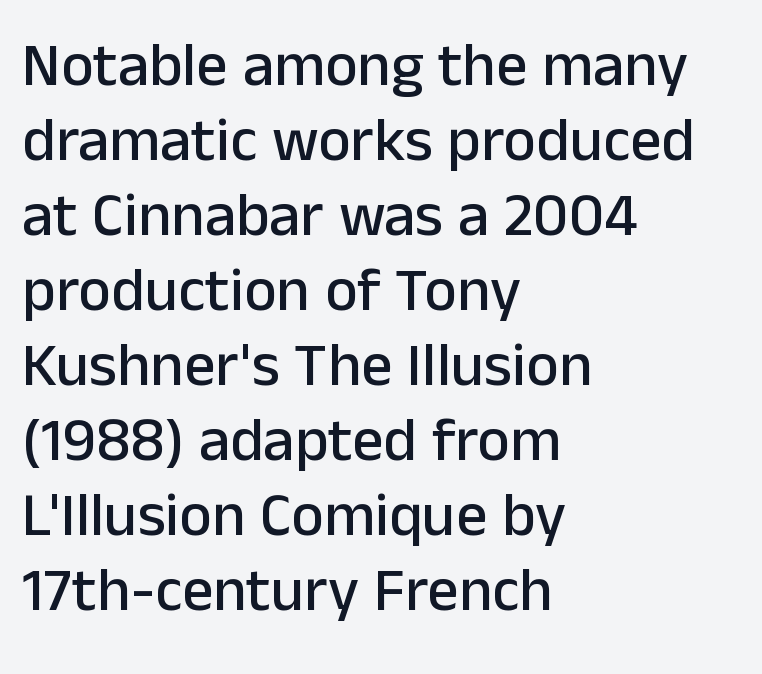
The image shows 62 px sans-serif type, upright; set left-aligned, line spacing 1.21x, normal letter spacing, not underlined; low stroke contrast and a medium x-height.
